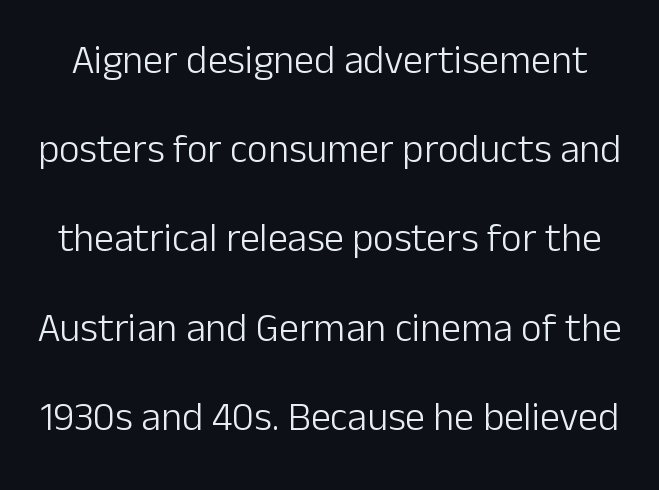
The image shows 40 px light sans-serif type, upright; set loose line spacing (2.23x), normal letter spacing, not underlined; low stroke contrast and a medium x-height.
